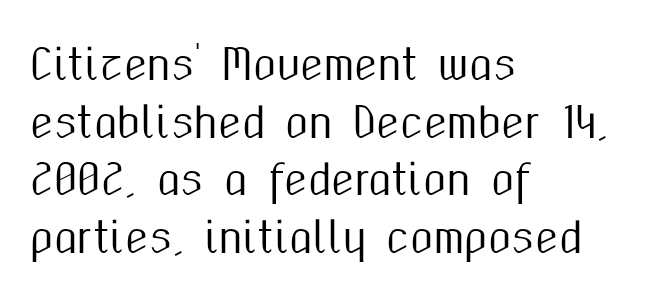
{"serif": "no", "italic": "no", "width": "condensed", "stroke_contrast": "medium", "x_height": "medium", "monospaced": "no", "underline": "no", "align": "left", "line_spacing": "normal", "line_spacing_ratio": 1.37, "letter_spacing": "normal", "letter_spacing_em": 0.0, "glyph_px": 42}
